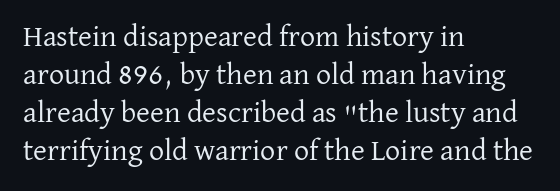
The space between consecutive lines is moderate. This sample is left-justified, so line endings fall wherever the words run out. Italic? Not at all — the glyphs are vertical. The glyphs are unaccompanied by any horizontal stroke below them. Compared with a typical body face, this is equally light or lighter still. Proportional: the letters do not fall into vertical columns.
